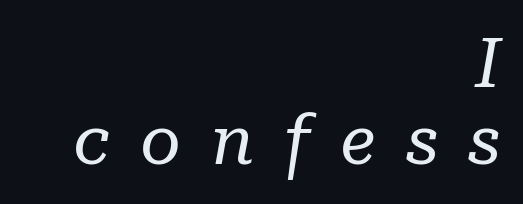
Compared with a typical body face, this is equally light or lighter still. Does the lettering tilt? It does — this is italic. Short and long lines alike share a common ending point at right. The designer went with a serif here, giving each stem small feet. Interline gaps are noticeably narrow in this sample.
